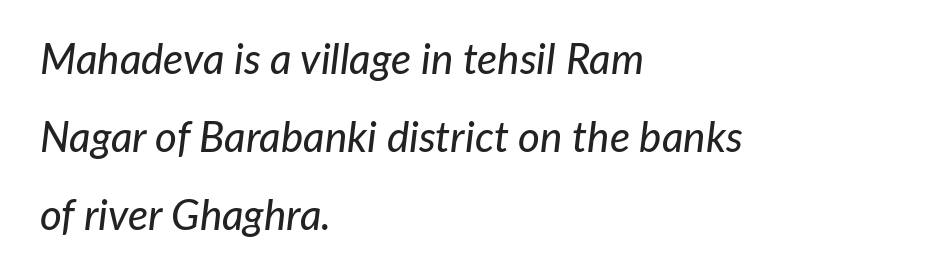
{"italic": "yes", "lean": "right", "slant_degrees": 7, "width": "normal", "stroke_contrast": "low", "x_height": "medium", "monospaced": "no", "underline": "no", "align": "left", "line_spacing_ratio": 1.86, "letter_spacing": "normal", "letter_spacing_em": 0.0, "glyph_px": 42}
